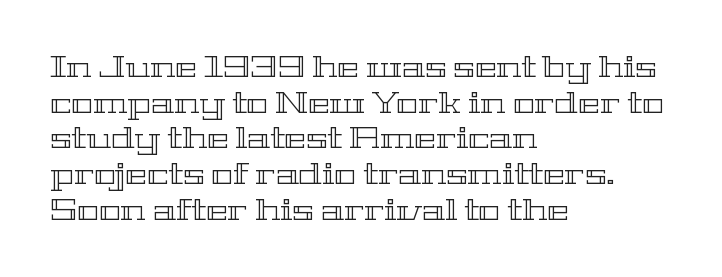
Q: Is the text italic (slanted)? A: No, it is upright.
Q: Is the text underlined? A: No.
Q: How is the paragraph aligned? A: Left-aligned.
Q: Is the spacing between letters normal or unusually wide? A: Normal.
Q: Width (condensed, normal, or wide)? A: Wide.
Q: x-height? A: Medium.
Q: Monospaced? A: No.
